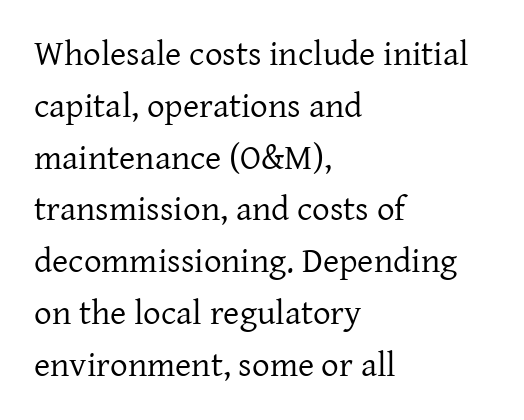
Every stem runs plumb, perpendicular to the baseline. Leading matches the norm, producing a regular column. Ink coverage per letter is moderate at most. Glyph-to-glyph distance matches everyday printed text. The designer went with a serif here, giving each stem small feet. The setting favours the left margin, as ordinary paragraphs usually do.
